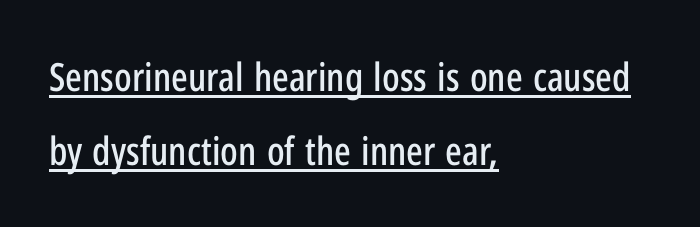
The image shows 39 px condensed sans-serif type, upright; set left-aligned, loose line spacing (1.9x), normal letter spacing, underlined; low stroke contrast and a medium x-height.
